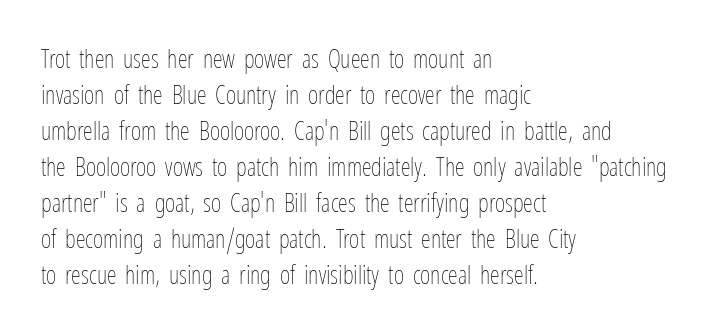
The rendering anchors every line to the left-hand side. Words appear dense and cohesive because spacing is normal. Does the leading feel generous? No, just average. A quiet, ordinary-to-light weight characterises the typeface.
